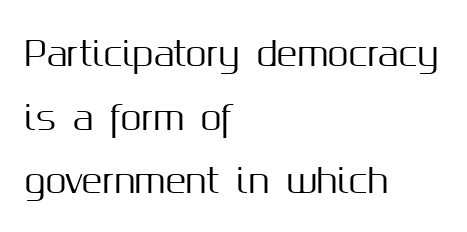
The ragged edge is on the right, which tells us the setting is flush left. These lines are rendered in a variable-pitch font. This sample uses plain, unmodified letter spacing. Note: no serifs on the glyphs. Check under the words: just untouched page. This is roman type, the default non-slanted kind.
